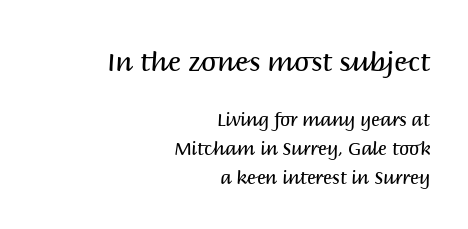
The image shows 27 px text type; set right-aligned, normal line spacing (1.63x), normal letter spacing, not underlined; the first (top) block is 1.5x larger.
